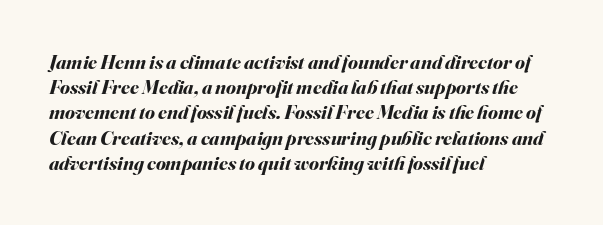
The image shows 20 px bold type, italic (leaning right); set left-aligned, normal line spacing (1.26x), normal letter spacing, not underlined.
